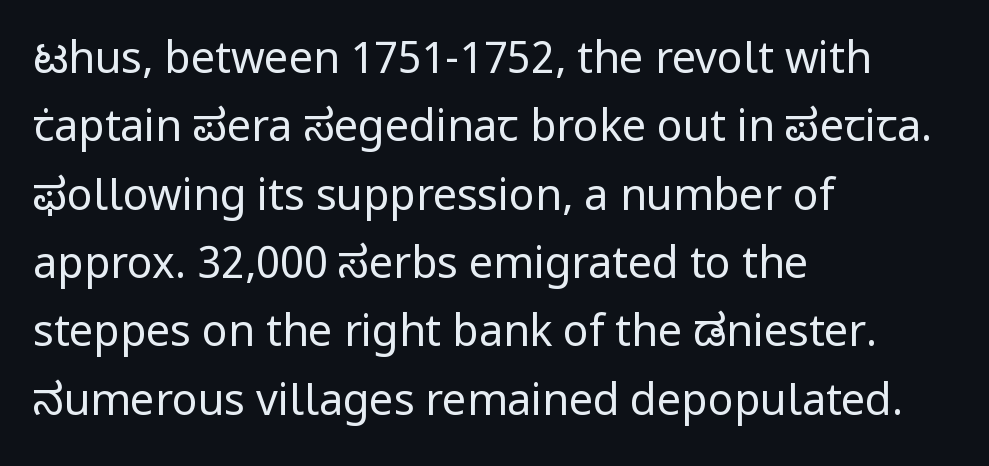
This rendering features lettering with no underline. In terms of leading, this rendering sits right in the middle. Tall strokes in this sample are plumb rather than angled. Is the block centered? No — it sits flush against the left margin.
